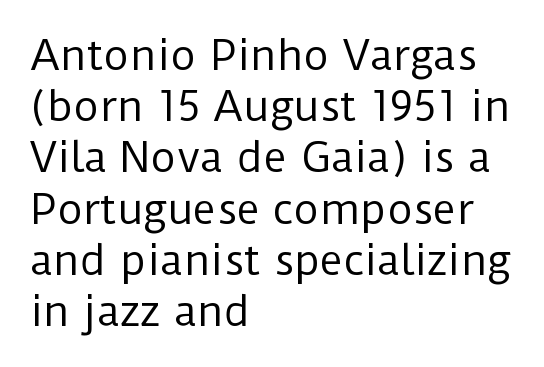
The image shows 40 px regular-weight sans-serif type, upright; set left-aligned, normal line spacing (1.28x), normal letter spacing, not underlined; low stroke contrast and a medium x-height.
